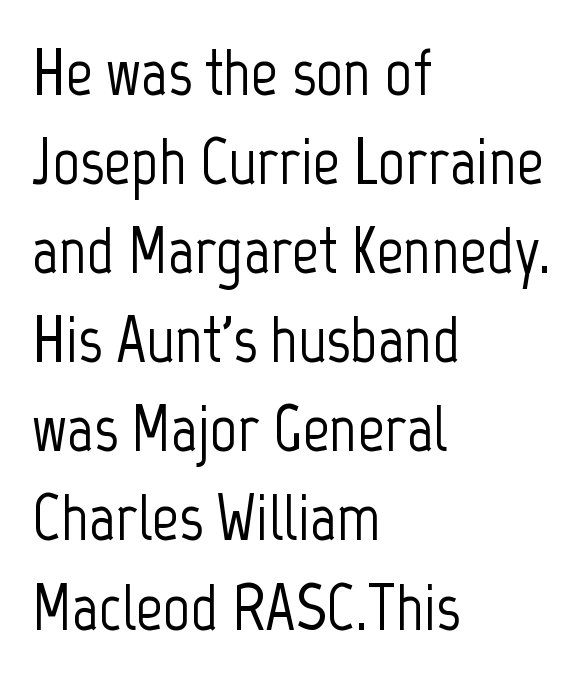
The image shows 66 px condensed sans-serif type, upright; set left-aligned, normal line spacing (1.35x), normal letter spacing, not underlined; low stroke contrast and a medium x-height.
